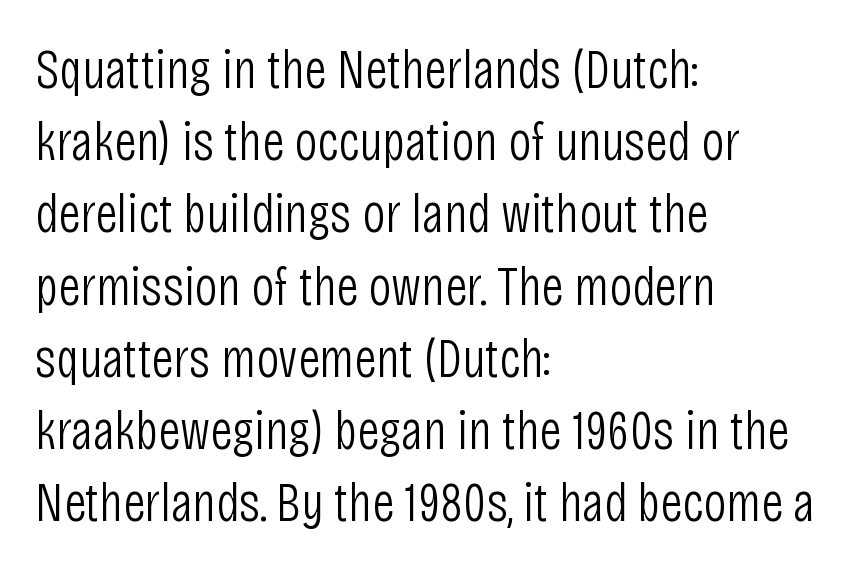
Q: Is the text bold? A: No.
Q: Is the text italic (slanted)? A: No, it is upright.
Q: Is the typeface a serif or a sans-serif typeface? A: Sans-serif.
Q: Is the text underlined? A: No.
Q: How is the paragraph aligned? A: Left-aligned.
Q: Is the spacing between letters normal or unusually wide? A: Normal.
Q: Is the spacing between lines tight, normal or loose? A: Normal.
Q: Width (condensed, normal, or wide)? A: Condensed.
Q: Stroke contrast? A: Low.
Q: x-height? A: Large.
Q: Monospaced? A: No.
